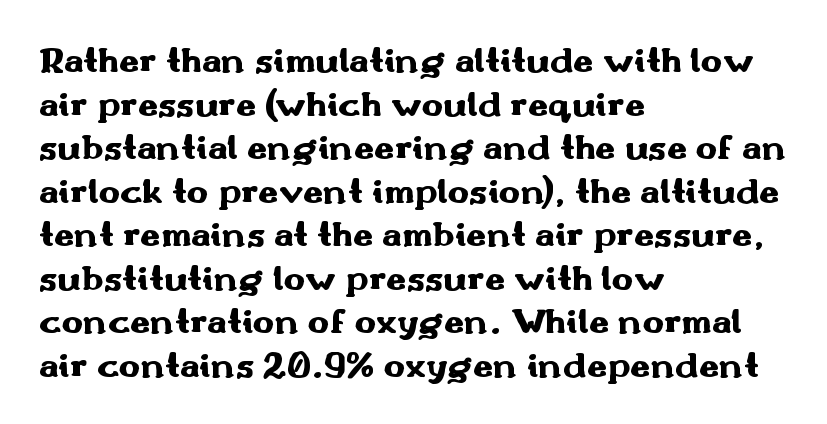
{"serif": "no", "italic": "no", "bold": "yes", "weight": "heavy", "width": "wide", "stroke_contrast": "medium", "x_height": "small", "monospaced": "no", "underline": "no", "align": "left", "line_spacing_ratio": 1.21, "letter_spacing": "normal", "letter_spacing_em": 0.0, "glyph_px": 36}
